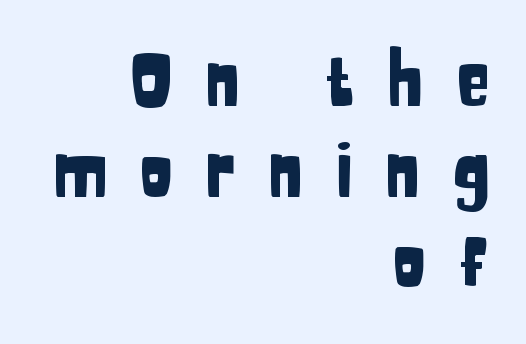
Any mark beneath the type? The region is blank. This rendering uses right alignment, leaving the left contour irregular. Look at the tracking — it's clearly loosened, letters drifting apart. Leading matches the norm, producing a regular column.
